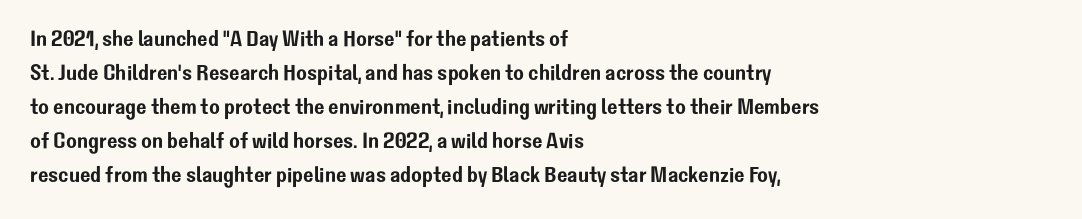
{"italic": "no", "underline": "no", "align": "left", "line_spacing": "normal", "line_spacing_ratio": 1.55, "letter_spacing": "normal", "letter_spacing_em": 0.0, "glyph_px": 22}
